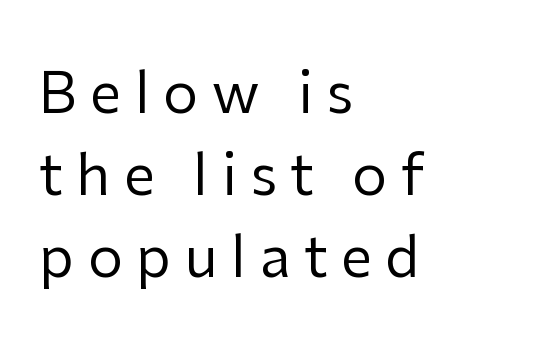
Q: Is the text bold? A: No.
Q: Is the text italic (slanted)? A: No, it is upright.
Q: Is the typeface a serif or a sans-serif typeface? A: Sans-serif.
Q: Is the text underlined? A: No.
Q: How is the paragraph aligned? A: Left-aligned.
Q: Is the spacing between letters normal or unusually wide? A: Unusually wide.
Q: Is the spacing between lines tight, normal or loose? A: Normal.
Q: Width (condensed, normal, or wide)? A: Normal.
Q: Stroke contrast? A: Low.
Q: x-height? A: Medium.
Q: Monospaced? A: No.
